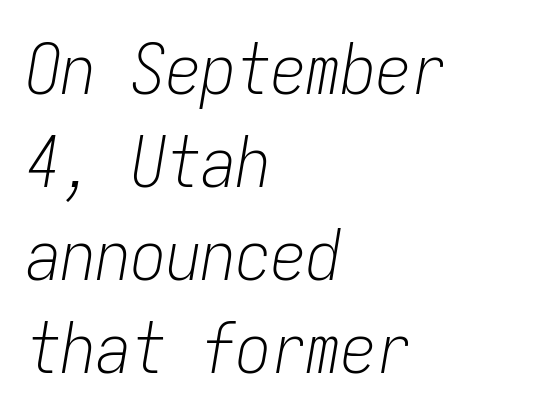
{"italic": "yes", "lean": "right", "slant_degrees": 9, "bold": "no", "weight": "light", "width": "condensed", "stroke_contrast": "low", "x_height": "medium", "monospaced": "yes", "underline": "no", "align": "left", "line_spacing": "normal", "line_spacing_ratio": 1.33, "letter_spacing": "normal", "letter_spacing_em": 0.0, "glyph_px": 70}
